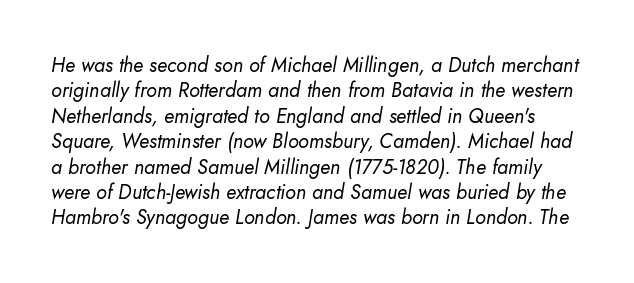
The image shows 20 px text type, italic (leaning right); set normal line spacing (1.27x), normal letter spacing, not underlined.
